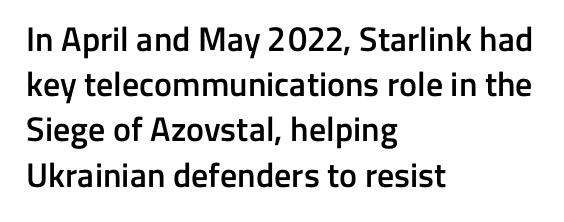
This is moderately heavy type, rendered in semibold. Successive baselines arrive at the customary interval. The passage is arranged the way most books set body copy — flush left. The passage shown is not underscored anywhere.
